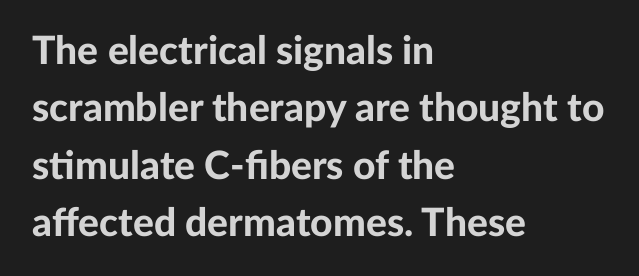
Q: Is the text bold? A: Yes.
Q: Is the text italic (slanted)? A: No, it is upright.
Q: Is the typeface a serif or a sans-serif typeface? A: Sans-serif.
Q: Is the text underlined? A: No.
Q: How is the paragraph aligned? A: Left-aligned.
Q: Is the spacing between letters normal or unusually wide? A: Normal.
Q: Is the spacing between lines tight, normal or loose? A: Normal.
Q: Width (condensed, normal, or wide)? A: Normal.
Q: Stroke contrast? A: Low.
Q: x-height? A: Medium.
Q: Monospaced? A: No.
